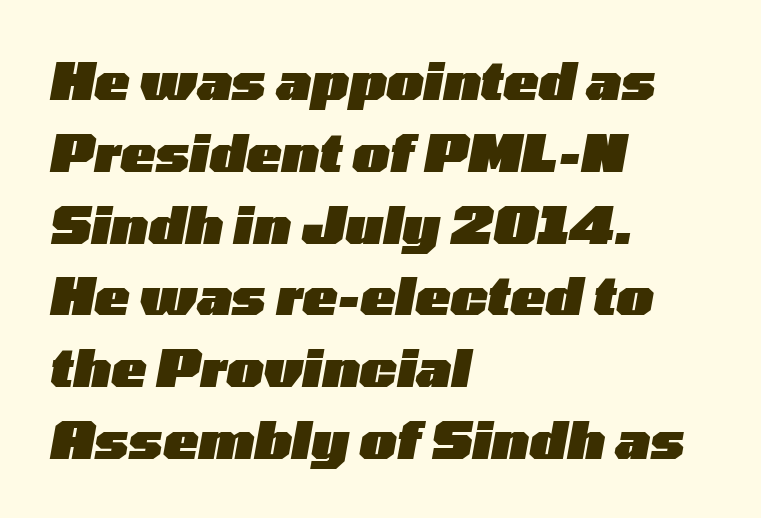
Q: Is the text bold? A: Yes.
Q: Is the text italic (slanted)? A: Yes, it leans right by about 10 degrees.
Q: Is the text underlined? A: No.
Q: How is the paragraph aligned? A: Left-aligned.
Q: Is the spacing between letters normal or unusually wide? A: Normal.
Q: Is the spacing between lines tight, normal or loose? A: Normal.
Q: Width (condensed, normal, or wide)? A: Wide.
Q: Stroke contrast? A: Low.
Q: x-height? A: Medium.
Q: Monospaced? A: No.
